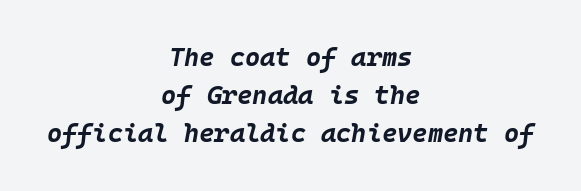
Q: Is the text bold? A: Yes.
Q: Is the text italic (slanted)? A: Yes, it leans right by about 10 degrees.
Q: Is the text underlined? A: No.
Q: How is the paragraph aligned? A: Centered.
Q: Is the spacing between letters normal or unusually wide? A: Normal.
Q: Is the spacing between lines tight, normal or loose? A: Normal.
